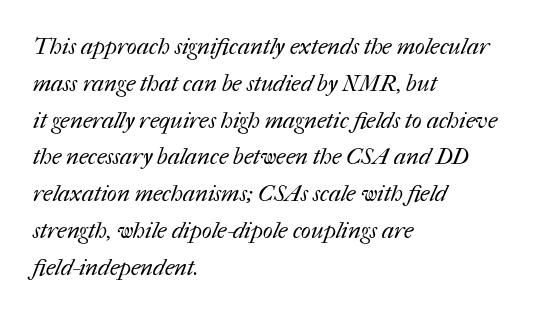
{"bold": "no", "underline": "no", "align": "left", "line_spacing": "normal", "line_spacing_ratio": 1.6, "letter_spacing": "normal", "letter_spacing_em": 0.0, "glyph_px": 23}
